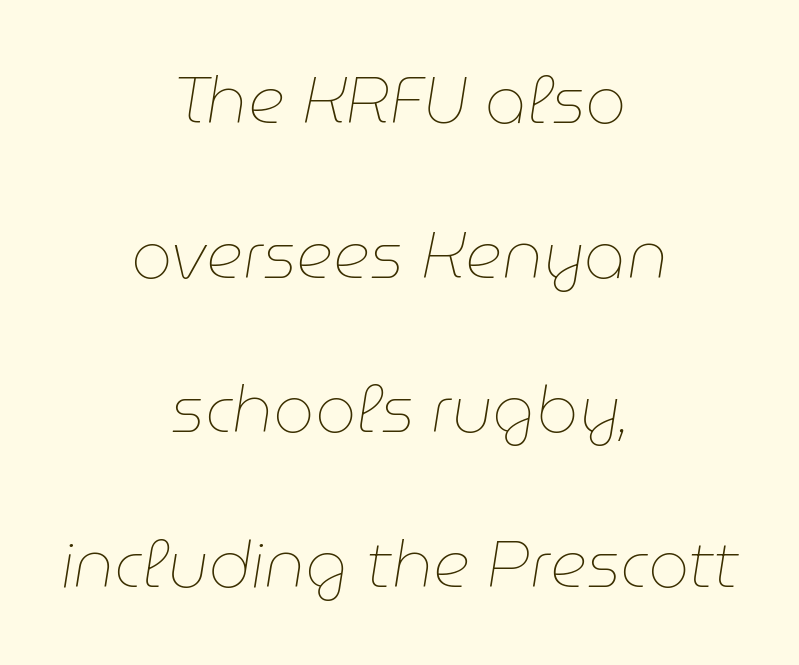
Q: Is the text bold? A: No.
Q: Is the text italic (slanted)? A: Yes, it leans right by about 9 degrees.
Q: Is the text underlined? A: No.
Q: How is the paragraph aligned? A: Centered.
Q: Is the spacing between letters normal or unusually wide? A: Normal.
Q: Is the spacing between lines tight, normal or loose? A: Loose.
Q: Width (condensed, normal, or wide)? A: Normal.
Q: Stroke contrast? A: Low.
Q: x-height? A: Medium.
Q: Monospaced? A: No.
